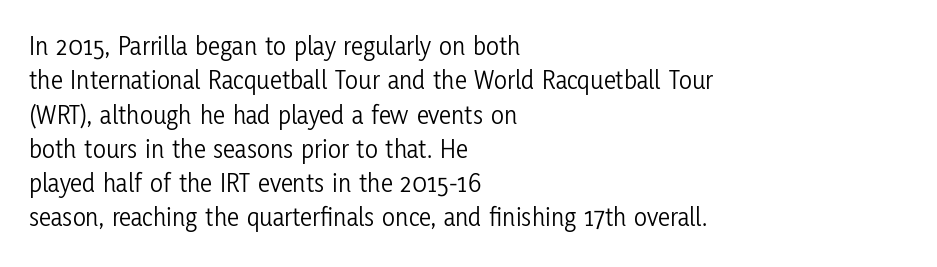
The letterforms sit at book weight or below. Honestly, the letter spacing is just normal — you wouldn't notice it. The type sits square on the baseline with zero lean. Unmarked baselines from the first word to the last. The text block is weighted toward the left margin, trailing off unevenly rightward. The designer left line spacing at the default.
